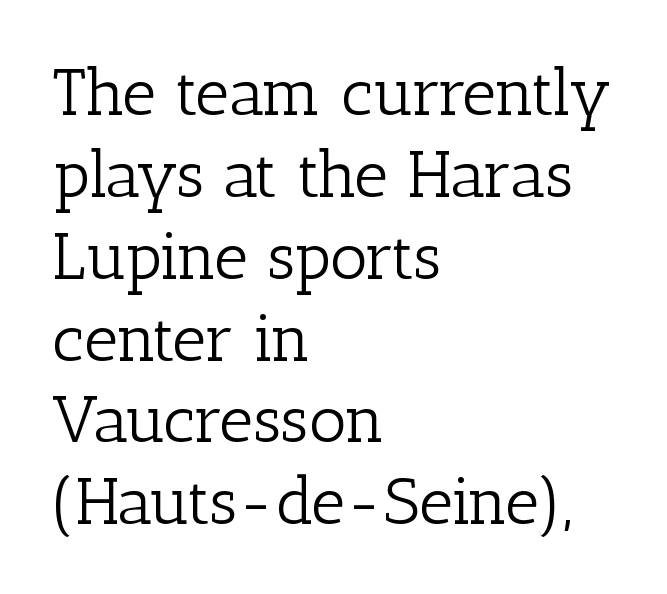
Q: Is the text bold? A: No.
Q: Is the text italic (slanted)? A: No, it is upright.
Q: Is the typeface a serif or a sans-serif typeface? A: Serif.
Q: Is the text underlined? A: No.
Q: How is the paragraph aligned? A: Left-aligned.
Q: Is the spacing between letters normal or unusually wide? A: Normal.
Q: Width (condensed, normal, or wide)? A: Normal.
Q: Stroke contrast? A: Low.
Q: x-height? A: Medium.
Q: Monospaced? A: No.
